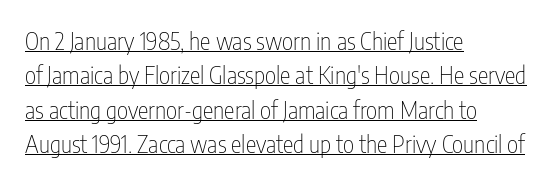
{"italic": "no", "bold": "no", "underline": "yes", "align": "left", "line_spacing": "normal", "line_spacing_ratio": 1.43, "letter_spacing": "normal", "letter_spacing_em": 0.0, "glyph_px": 24}
